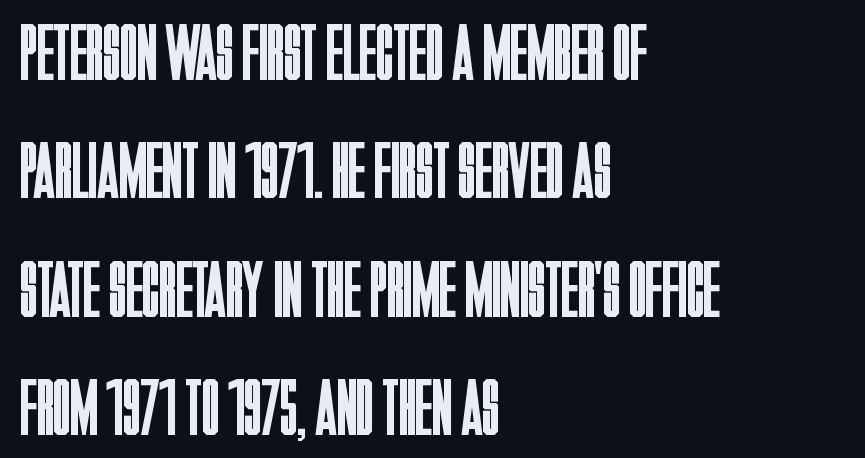
No extra ink here — the face is not bold. Does the lettering tilt? It doesn't — this is upright. Letters rest on an invisible, unmarked baseline. Note: no serifs on the glyphs. Short note: letters normally spaced.
